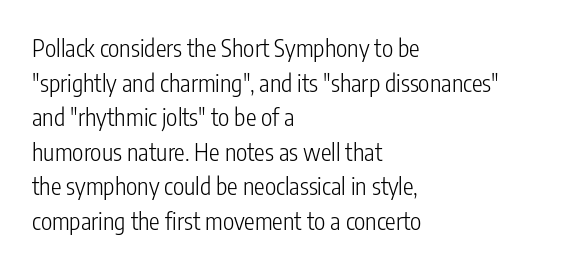
The image shows 24 px text type, upright; set left-aligned, normal line spacing (1.44x), normal letter spacing, not underlined.
